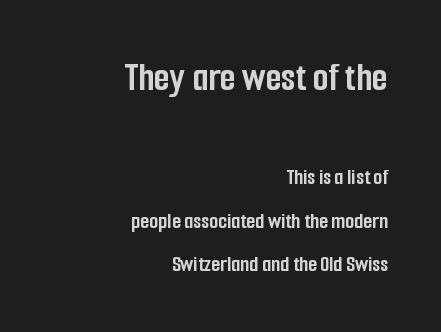
Q: Is the text bold? A: Yes.
Q: Is the text italic (slanted)? A: No, it is upright.
Q: Is the typeface a serif or a sans-serif typeface? A: Sans-serif.
Q: Is the text underlined? A: No.
Q: How is the paragraph aligned? A: Right-aligned.
Q: Is the spacing between letters normal or unusually wide? A: Normal.
Q: Which block of text is set in a larger size, the first (top) or the second (bottom)? A: The first (top) one.
Q: Width (condensed, normal, or wide)? A: Condensed.
Q: Stroke contrast? A: Low.
Q: x-height? A: Medium.
Q: Monospaced? A: No.
